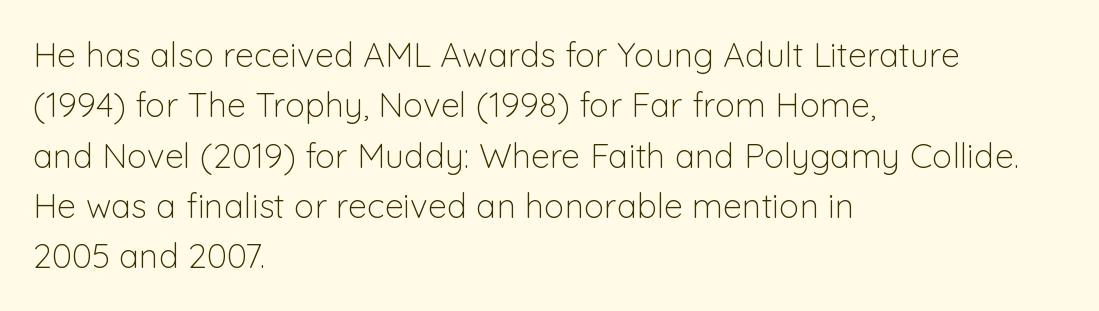
The area under the type is left untouched. Are there feet on the stems? There aren't — it's a sans. The lines in this sample share a left origin and differ only in where they stop. Vertically, the passage feels balanced, rows spaced as you'd expect.
